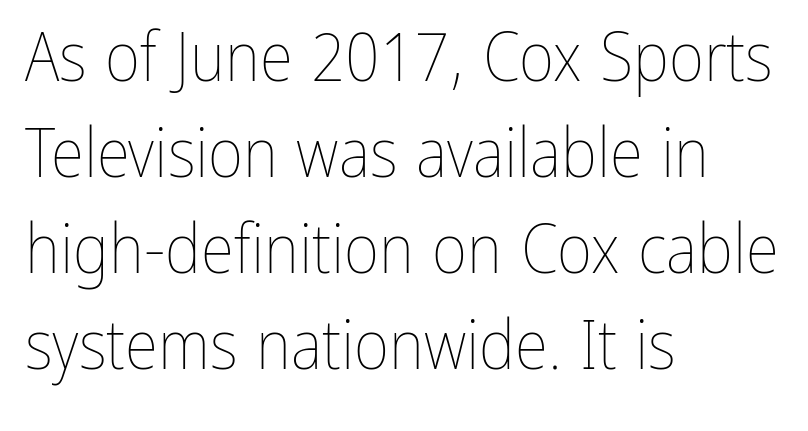
Q: Is the text bold? A: No.
Q: Is the text italic (slanted)? A: No, it is upright.
Q: Is the text underlined? A: No.
Q: How is the paragraph aligned? A: Left-aligned.
Q: Is the spacing between letters normal or unusually wide? A: Normal.
Q: Is the spacing between lines tight, normal or loose? A: Normal.
Q: Width (condensed, normal, or wide)? A: Condensed.
Q: Stroke contrast? A: Low.
Q: x-height? A: Medium.
Q: Monospaced? A: No.
